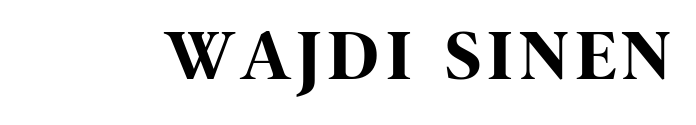
{"serif": "no", "italic": "no", "bold": "yes", "weight": "bold", "width": "condensed", "stroke_contrast": "high", "x_height": "large", "monospaced": "no", "underline": "no", "glyph_px": 72}
